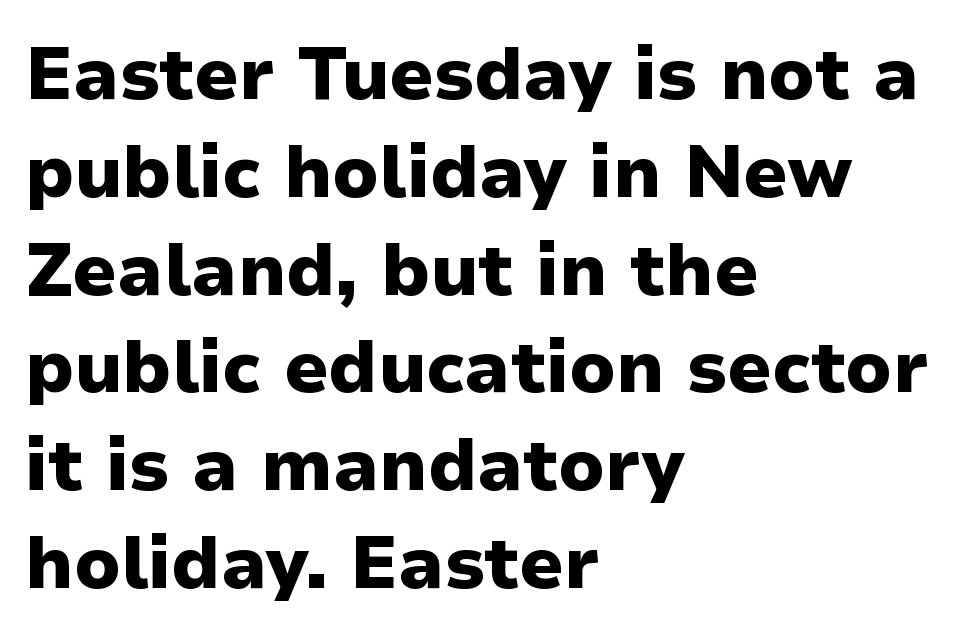
Thick stems and heavy bowls — unmistakably bold. The letters sit at their default tracking, neither squeezed nor spread. This rendering features lettering with no underline. Are there feet on the stems? There aren't — it's a sans.
